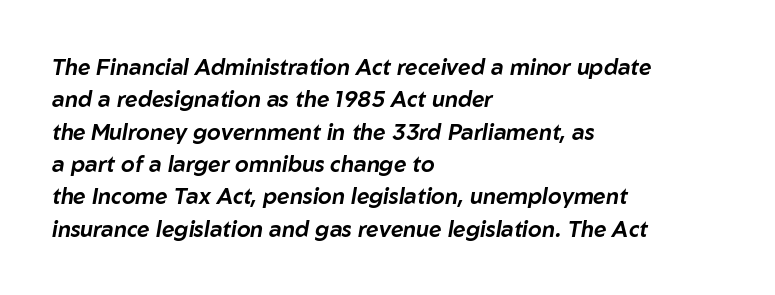
{"italic": "yes", "lean": "right", "slant_degrees": 10, "underline": "no", "align": "left", "line_spacing": "normal", "line_spacing_ratio": 1.47, "letter_spacing": "normal", "letter_spacing_em": 0.0, "glyph_px": 22}
